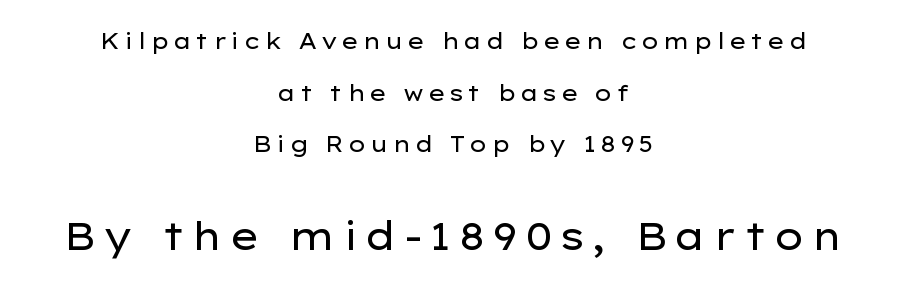
The image shows 38 px regular-weight, wide sans-serif type, upright; set centered, loose line spacing (2.35x), not underlined; the second (bottom) block is 1.73x larger; low stroke contrast and a medium x-height.
